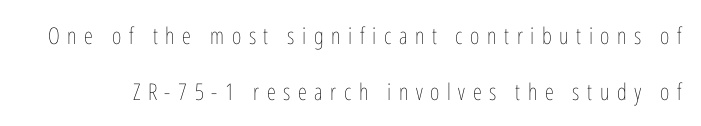
The specimen omits any rule beneath the text block's lines. Summary of weight: not heavy and not bold. Tracking here is generous; glyphs stand well apart from one another. Quick note: interline space is abundant. The font's upright variant was chosen for this text.
